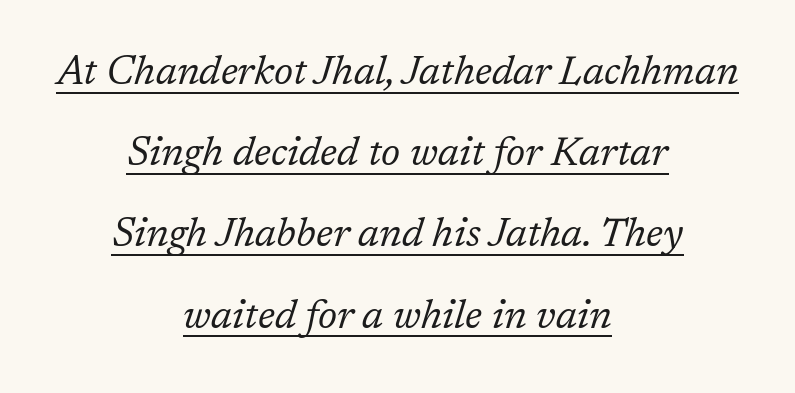
{"serif": "yes", "italic": "yes", "lean": "right", "slant_degrees": 17, "bold": "no", "weight": "regular", "width": "normal", "stroke_contrast": "low", "x_height": "medium", "monospaced": "no", "underline": "yes", "align": "center", "line_spacing": "loose", "line_spacing_ratio": 2.03, "letter_spacing": "normal", "letter_spacing_em": 0.0, "glyph_px": 40}
